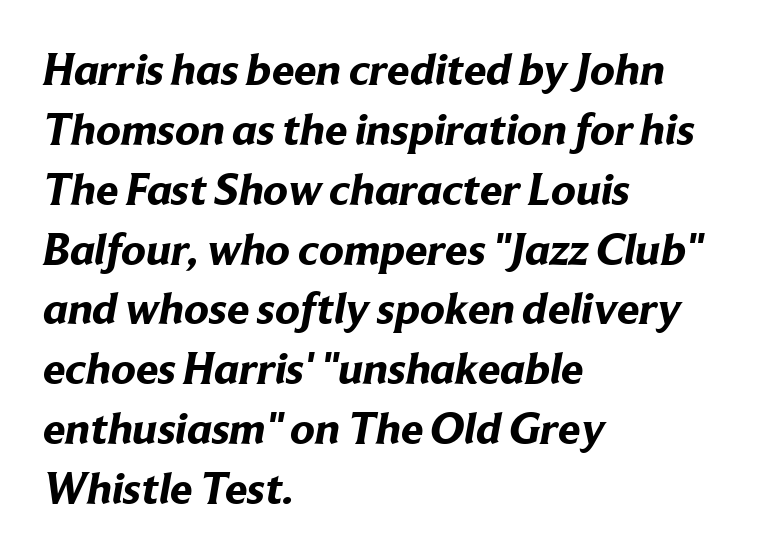
{"serif": "no", "bold": "yes", "weight": "bold", "width": "normal", "stroke_contrast": "low", "x_height": "medium", "monospaced": "no", "underline": "no", "align": "left", "line_spacing": "normal", "line_spacing_ratio": 1.33, "letter_spacing": "normal", "letter_spacing_em": 0.0, "glyph_px": 45}
